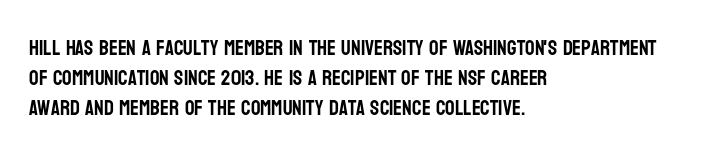
The image shows 21 px text type, upright; set left-aligned, normal line spacing (1.44x), normal letter spacing, not underlined.
